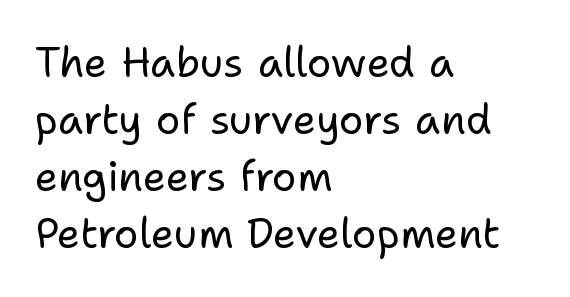
The image shows 41 px regular-weight sans-serif type, upright; set left-aligned, normal line spacing (1.39x), normal letter spacing, not underlined; low stroke contrast and a medium x-height.
